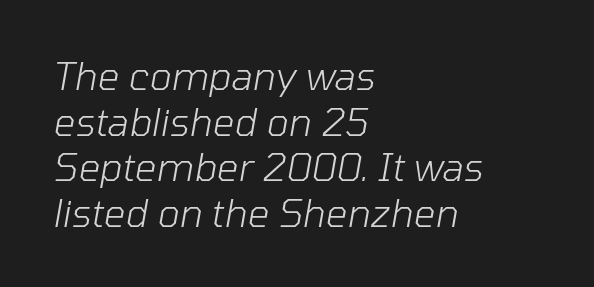
{"italic": "yes", "lean": "right", "slant_degrees": 10, "bold": "no", "weight": "light", "width": "normal", "stroke_contrast": "low", "x_height": "medium", "monospaced": "no", "underline": "no", "align": "left", "line_spacing_ratio": 1.2, "letter_spacing": "normal", "letter_spacing_em": 0.0, "glyph_px": 38}
